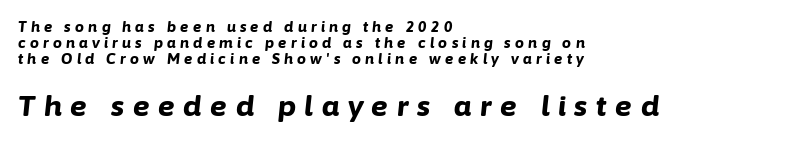
Q: Is the text bold? A: Yes.
Q: Is the text italic (slanted)? A: Yes, it leans right by about 6 degrees.
Q: Is the text underlined? A: No.
Q: How is the paragraph aligned? A: Left-aligned.
Q: Is the spacing between letters normal or unusually wide? A: Unusually wide.
Q: Which block of text is set in a larger size, the first (top) or the second (bottom)? A: The second (bottom) one.
Q: Width (condensed, normal, or wide)? A: Normal.
Q: Stroke contrast? A: Low.
Q: x-height? A: Medium.
Q: Monospaced? A: No.
